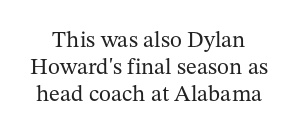
The image shows 23 px text type, upright; set line spacing 1.18x, normal letter spacing, not underlined.
